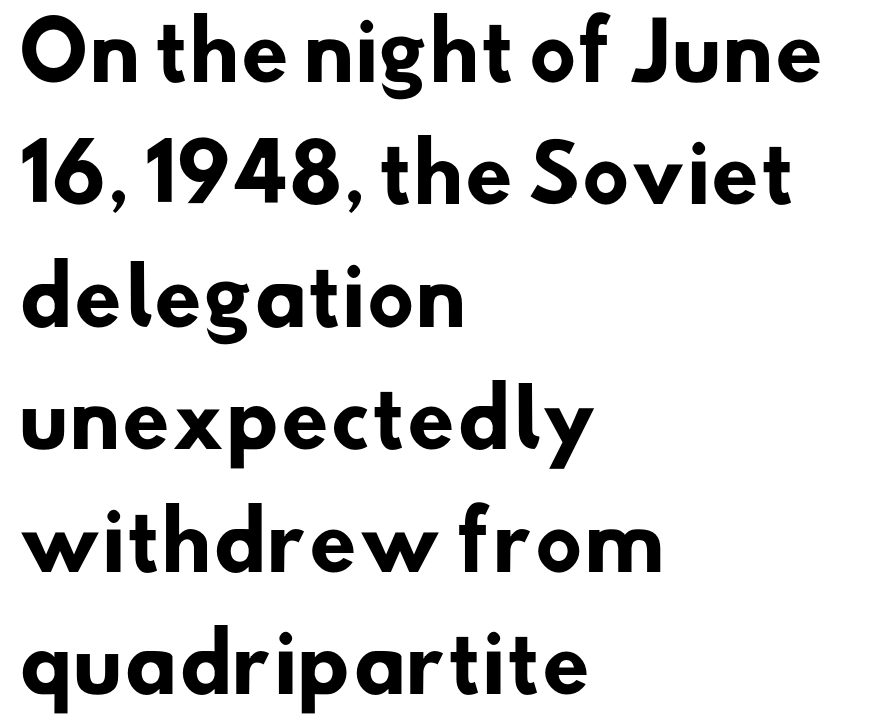
Q: Is the text bold? A: Yes.
Q: Is the typeface a serif or a sans-serif typeface? A: Sans-serif.
Q: Is the text underlined? A: No.
Q: How is the paragraph aligned? A: Left-aligned.
Q: Is the spacing between letters normal or unusually wide? A: Normal.
Q: Is the spacing between lines tight, normal or loose? A: Normal.
Q: Width (condensed, normal, or wide)? A: Normal.
Q: Stroke contrast? A: Low.
Q: x-height? A: Small.
Q: Monospaced? A: No.
